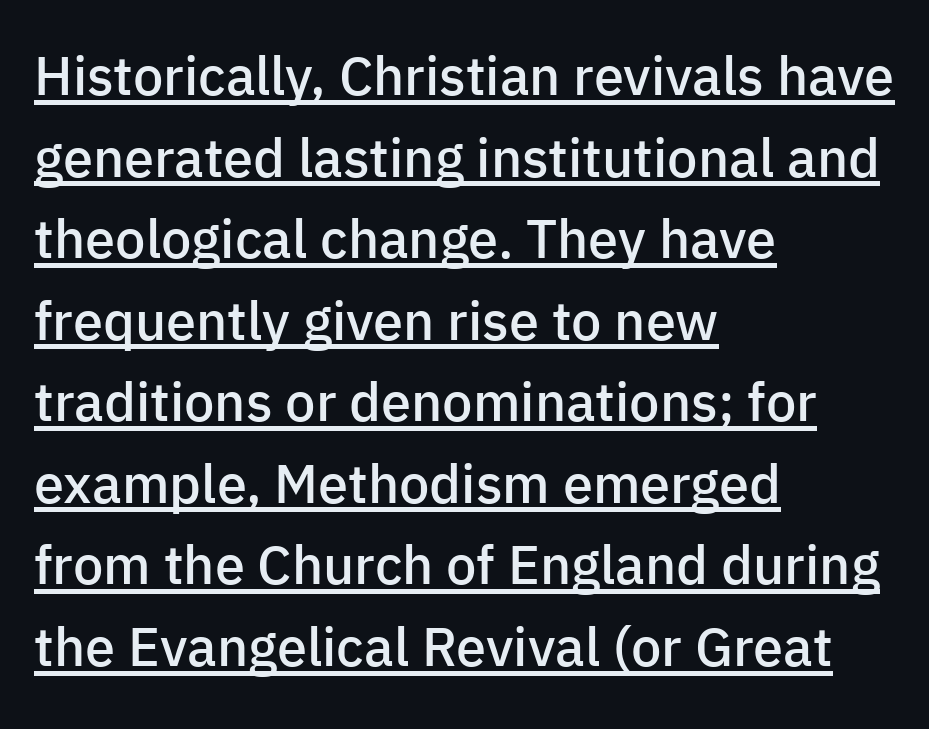
{"serif": "no", "italic": "no", "bold": "semi", "weight": "semibold", "width": "normal", "stroke_contrast": "low", "x_height": "medium", "monospaced": "no", "underline": "yes", "align": "left", "line_spacing": "normal", "line_spacing_ratio": 1.51, "letter_spacing": "normal", "letter_spacing_em": 0.0, "glyph_px": 54}
